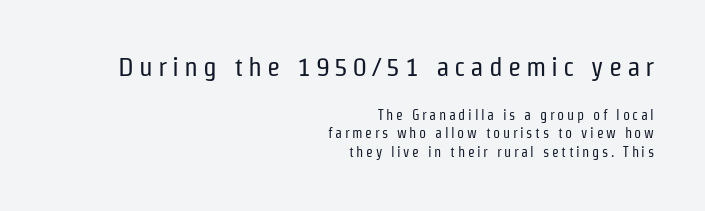
Notice how descenders clear the ascenders below comfortably — that's standard leading. In this sample the first text group is rendered at the bigger scale. Has an underline been added? It has not. Counters stay open thanks to moderate or lighter strokes. Compared with a flush-left layout, this one pins lines to the opposite, right side.
